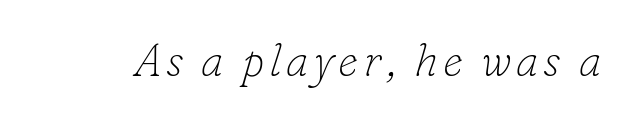
{"serif": "yes", "italic": "yes", "lean": "right", "slant_degrees": 16, "bold": "no", "weight": "thin", "width": "normal", "stroke_contrast": "low", "x_height": "small", "monospaced": "no", "underline": "no", "glyph_px": 45}
